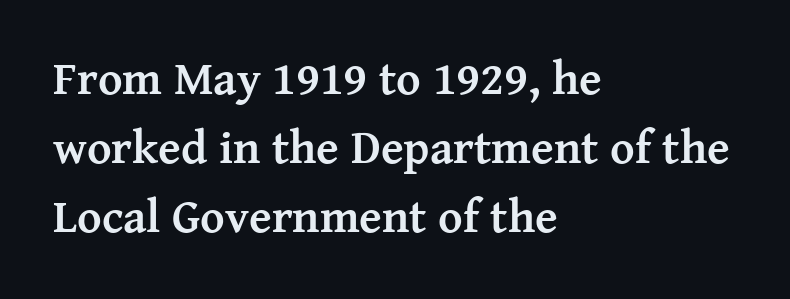
Q: Is the text bold? A: Yes.
Q: Is the text italic (slanted)? A: No, it is upright.
Q: Is the typeface a serif or a sans-serif typeface? A: Serif.
Q: Is the text underlined? A: No.
Q: How is the paragraph aligned? A: Left-aligned.
Q: Is the spacing between letters normal or unusually wide? A: Normal.
Q: Is the spacing between lines tight, normal or loose? A: Normal.
Q: Width (condensed, normal, or wide)? A: Normal.
Q: Stroke contrast? A: Medium.
Q: x-height? A: Medium.
Q: Monospaced? A: No.
